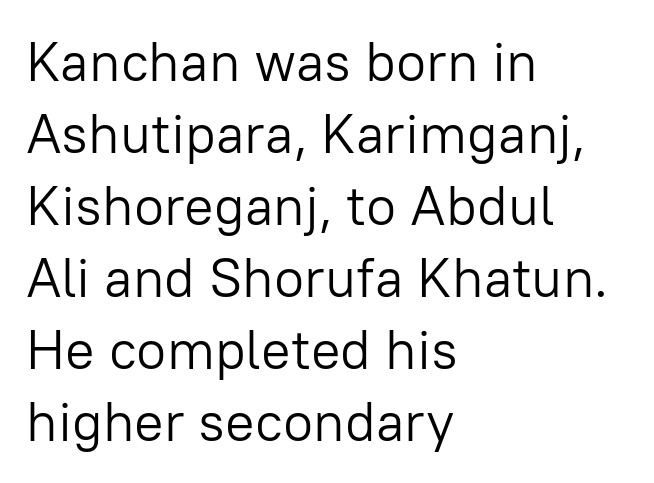
The image shows 55 px light sans-serif type, upright; set left-aligned, normal line spacing (1.31x), normal letter spacing, not underlined; low stroke contrast and a medium x-height.
